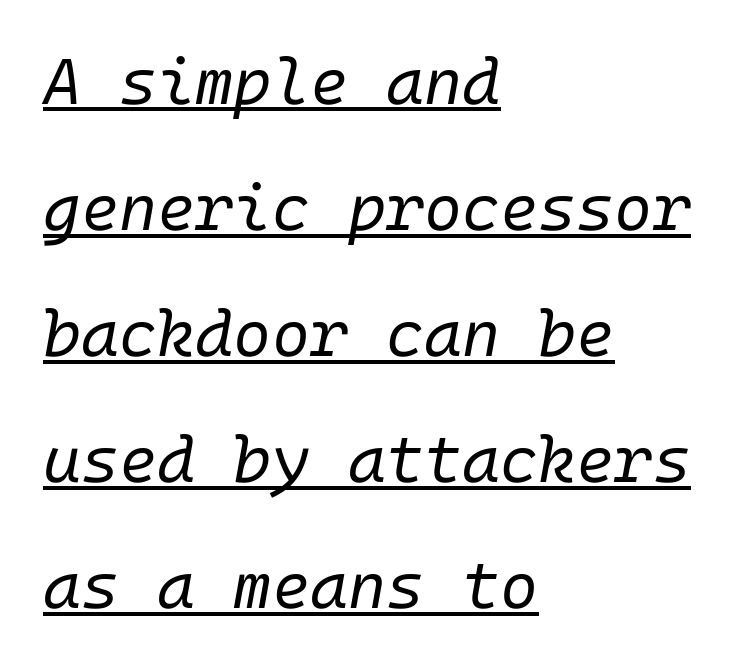
In CSS terms this would be text-align: left. Standard letterfit; no display-style spreading of the glyphs. Quick note: interline space is abundant. Designer's note — italics engaged.
